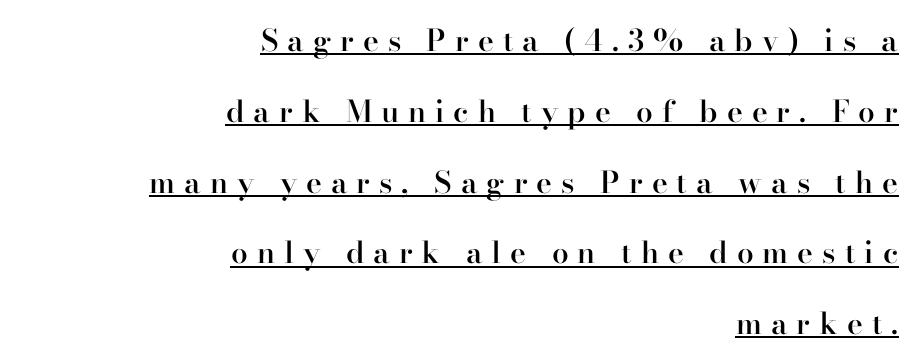
Quick note: interline space is abundant. The passage shown is typed in a proportional face where columns would drift. Small tapered or slab feet sit at the stroke ends, so this counts as serif. Every word sits above its own underline. One-word summary of the alignment: right. The characters look somewhat weighty, a semibold short of true bold.
